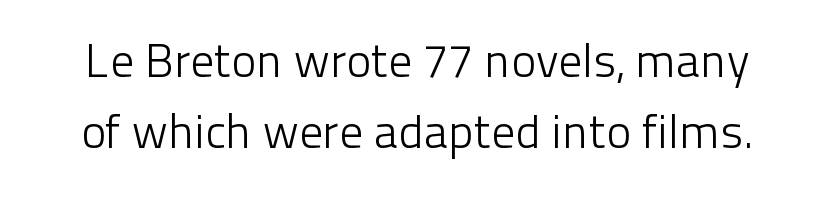
Q: Is the text bold? A: No.
Q: Is the text italic (slanted)? A: No, it is upright.
Q: Is the typeface a serif or a sans-serif typeface? A: Sans-serif.
Q: Is the text underlined? A: No.
Q: Is the spacing between letters normal or unusually wide? A: Normal.
Q: Is the spacing between lines tight, normal or loose? A: Normal.
Q: Width (condensed, normal, or wide)? A: Normal.
Q: Stroke contrast? A: Low.
Q: x-height? A: Medium.
Q: Monospaced? A: No.
